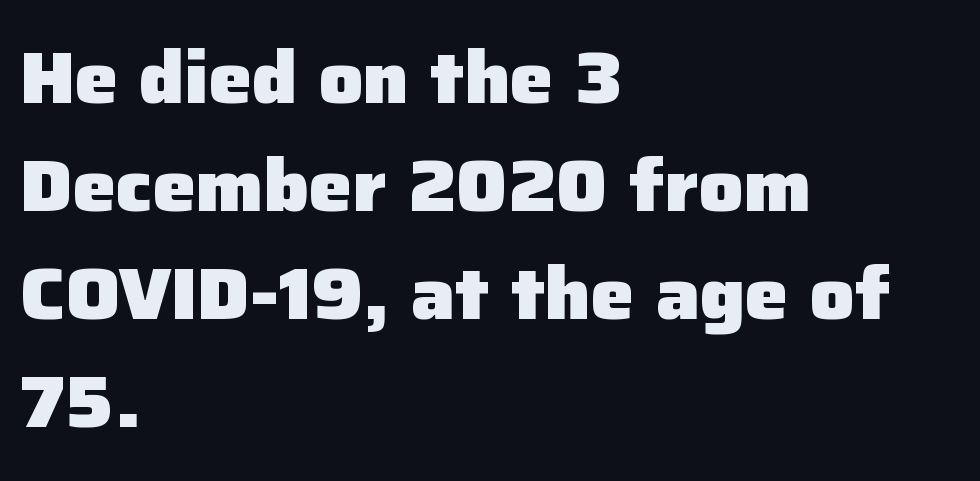
Q: Is the text bold? A: Yes.
Q: Is the text italic (slanted)? A: No, it is upright.
Q: Is the typeface a serif or a sans-serif typeface? A: Sans-serif.
Q: Is the text underlined? A: No.
Q: How is the paragraph aligned? A: Left-aligned.
Q: Is the spacing between letters normal or unusually wide? A: Normal.
Q: Is the spacing between lines tight, normal or loose? A: Normal.
Q: Width (condensed, normal, or wide)? A: Normal.
Q: Stroke contrast? A: Low.
Q: x-height? A: Medium.
Q: Monospaced? A: No.
